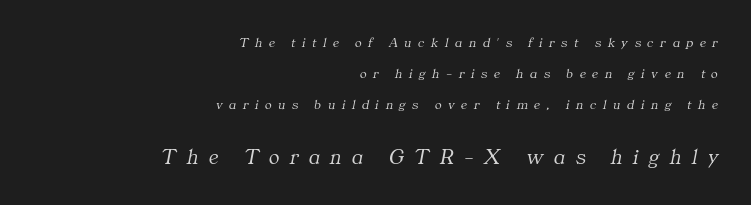
Larger block? The one below; the one above is distinctly smaller. Substantial extra tracking has been applied to these lines. The passage shown leans; its letterforms are oblique. Is this a heavy cut? Hardly; it is regular or lighter.
